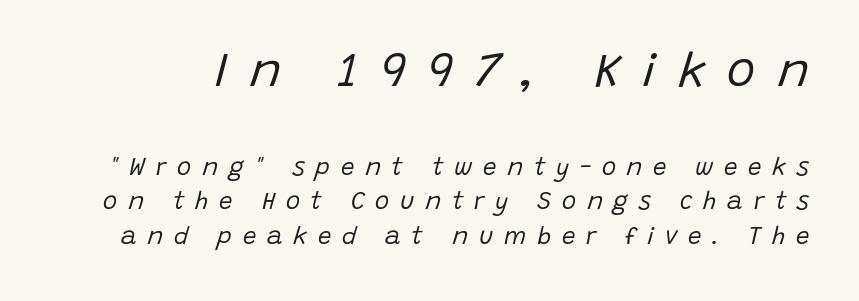
The image shows 48 px regular-weight type, italic (leaning right); set normal line spacing (1.43x), unusually wide letter spacing (+0.45 em), not underlined; the first (top) block is 2.0x larger; low stroke contrast and a large x-height.
